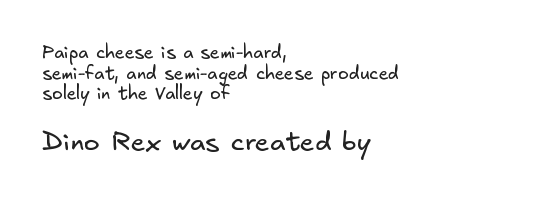
The designer gave the closing block more size than the opening block. Check under the words: just untouched page. The tracking reads as untouched default to a designer's eye. Teacher's note: observe the even left margin — that is flush-left alignment. The vertical gap from one line to the next is small. A quiet, ordinary-to-light weight characterises the typeface.
